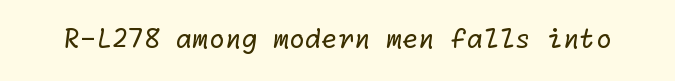
Q: Is the text bold? A: No.
Q: Is the text underlined? A: No.
Q: Is the spacing between letters normal or unusually wide? A: Normal.
